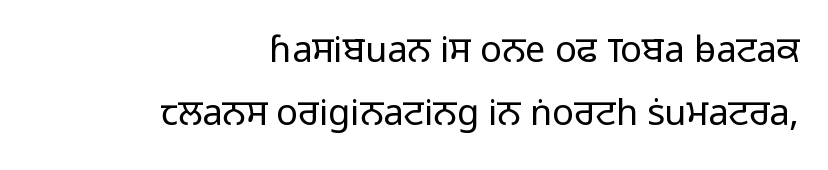
{"serif": "no", "italic": "no", "bold": "no", "weight": "light", "width": "normal", "stroke_contrast": "low", "x_height": "medium", "monospaced": "no", "underline": "no", "align": "right", "line_spacing_ratio": 1.76, "letter_spacing": "normal", "letter_spacing_em": 0.0, "glyph_px": 36}
